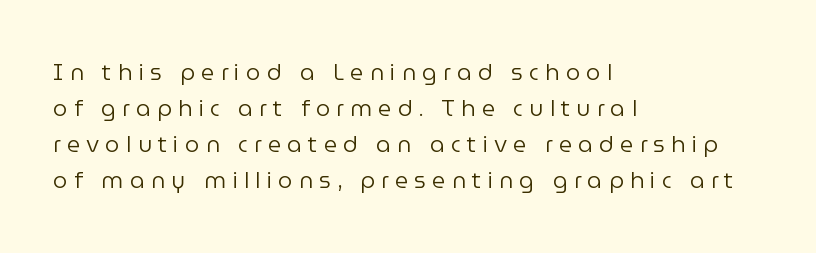
These lines stack with their left ends in a neat column. Is the letter spacing exaggerated? Yes — the characters are pushed far apart. The letters look calm and open, with moderate or lighter stems. Rule under the text: the space is simply empty. Reading down the column, the eye jumps a familiar distance to each next line. Upright lettering throughout.
